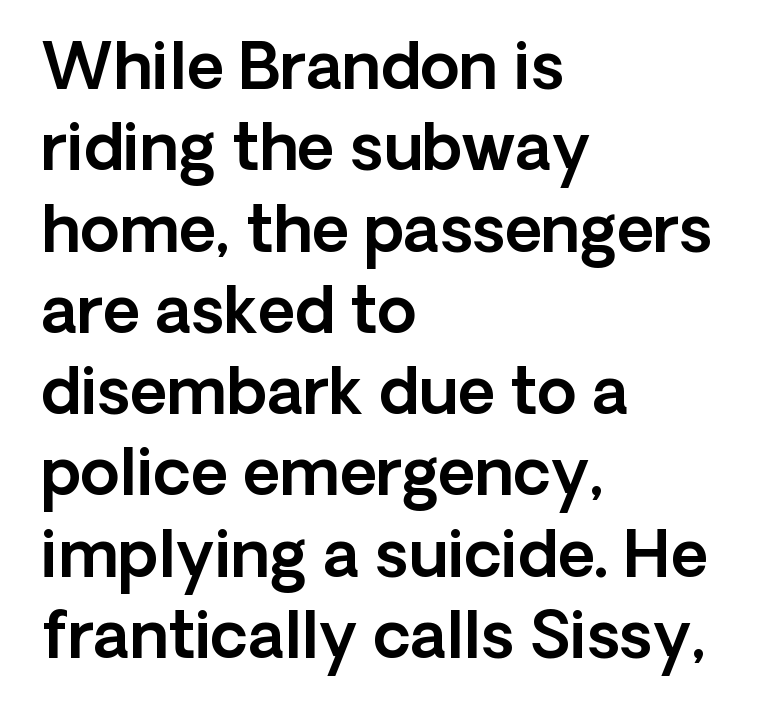
One glance says typical: line gaps are just what's usual. Short note: letters normally spaced. Designer's note — italics off, roman on. Grotesque or geometric, the face here clearly has no serifs.
